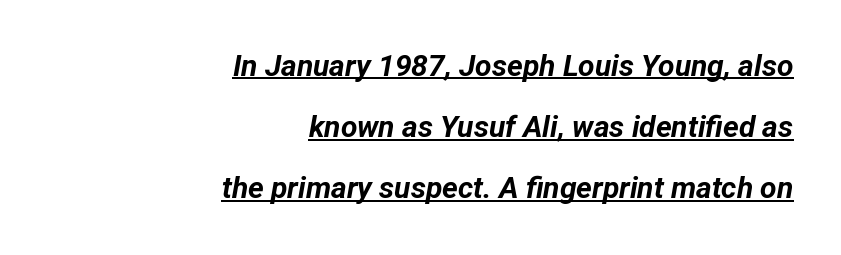
The image shows 30 px bold type, italic (leaning right); set right-aligned, loose line spacing (2.04x), normal letter spacing, underlined; low stroke contrast and a medium x-height.
